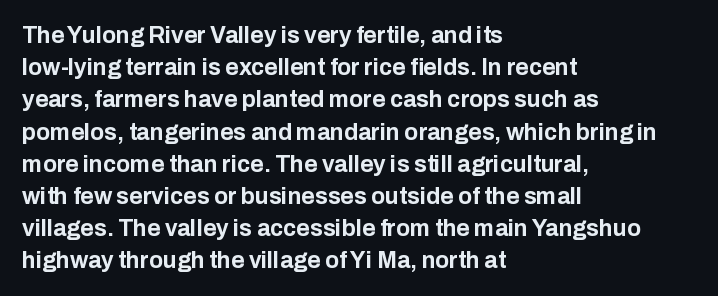
Q: Is the text bold? A: Yes.
Q: Is the text italic (slanted)? A: No, it is upright.
Q: Is the text underlined? A: No.
Q: How is the paragraph aligned? A: Left-aligned.
Q: Is the spacing between letters normal or unusually wide? A: Normal.
Q: Is the spacing between lines tight, normal or loose? A: Normal.
